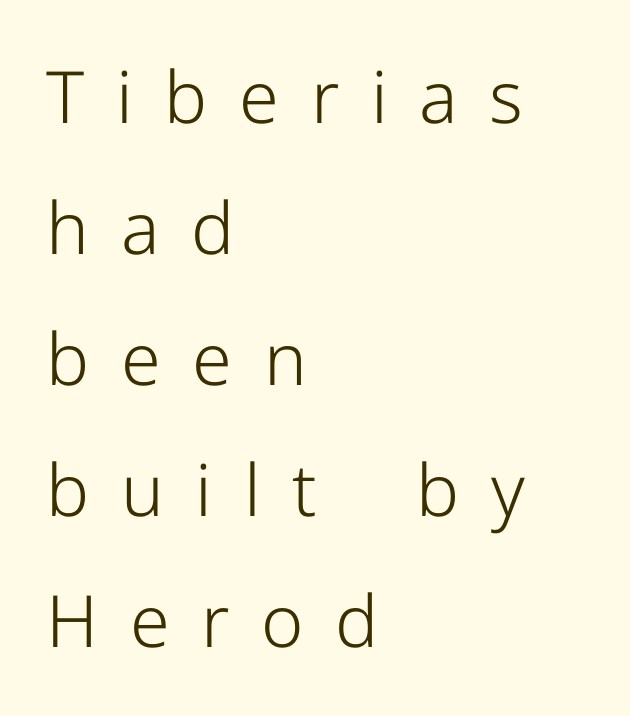
{"serif": "no", "italic": "no", "bold": "no", "weight": "light", "width": "normal", "stroke_contrast": "low", "x_height": "medium", "monospaced": "no", "underline": "no", "align": "left", "line_spacing_ratio": 1.82, "letter_spacing": "wide", "letter_spacing_em": 0.44, "glyph_px": 72}
